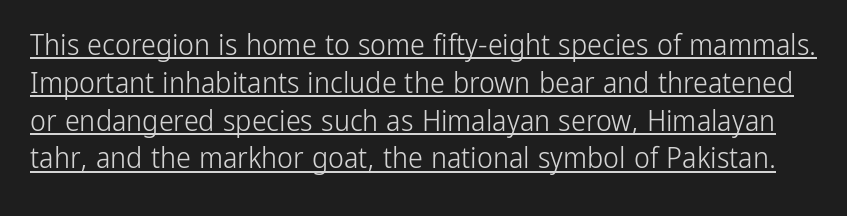
Q: Is the text bold? A: No.
Q: Is the text italic (slanted)? A: No, it is upright.
Q: Is the typeface a serif or a sans-serif typeface? A: Sans-serif.
Q: Is the text underlined? A: Yes.
Q: Is the spacing between letters normal or unusually wide? A: Normal.
Q: Is the spacing between lines tight, normal or loose? A: Normal.
Q: Width (condensed, normal, or wide)? A: Condensed.
Q: Stroke contrast? A: Low.
Q: x-height? A: Medium.
Q: Monospaced? A: No.
